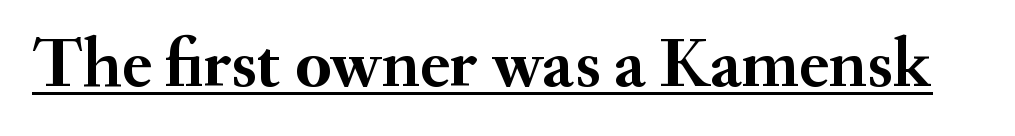
Q: Is the text bold? A: Yes.
Q: Is the text italic (slanted)? A: No, it is upright.
Q: Is the typeface a serif or a sans-serif typeface? A: Serif.
Q: Is the text underlined? A: Yes.
Q: Is the spacing between letters normal or unusually wide? A: Normal.
Q: Width (condensed, normal, or wide)? A: Normal.
Q: Stroke contrast? A: Medium.
Q: x-height? A: Small.
Q: Monospaced? A: No.
